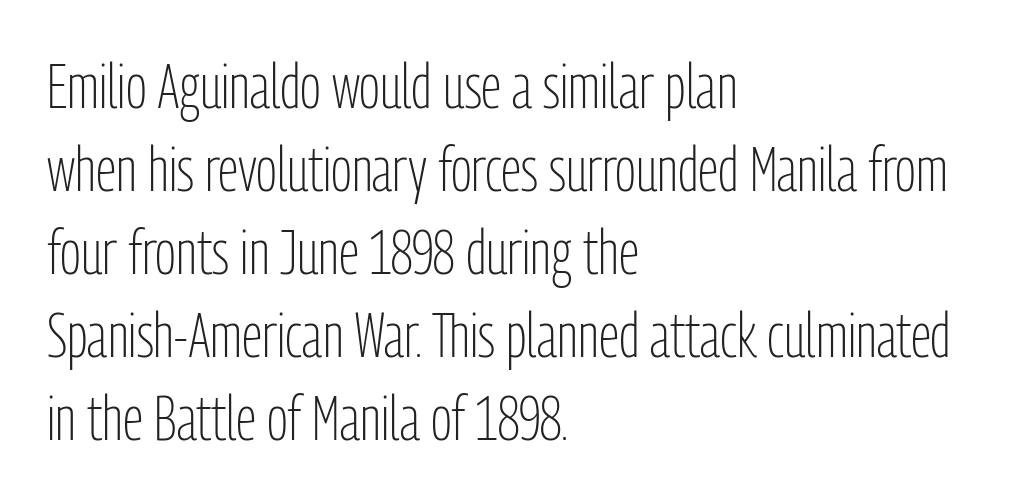
Q: Is the text bold? A: No.
Q: Is the text italic (slanted)? A: No, it is upright.
Q: Is the typeface a serif or a sans-serif typeface? A: Sans-serif.
Q: Is the text underlined? A: No.
Q: How is the paragraph aligned? A: Left-aligned.
Q: Is the spacing between letters normal or unusually wide? A: Normal.
Q: Is the spacing between lines tight, normal or loose? A: Normal.
Q: Width (condensed, normal, or wide)? A: Condensed.
Q: Stroke contrast? A: Low.
Q: x-height? A: Medium.
Q: Monospaced? A: No.
